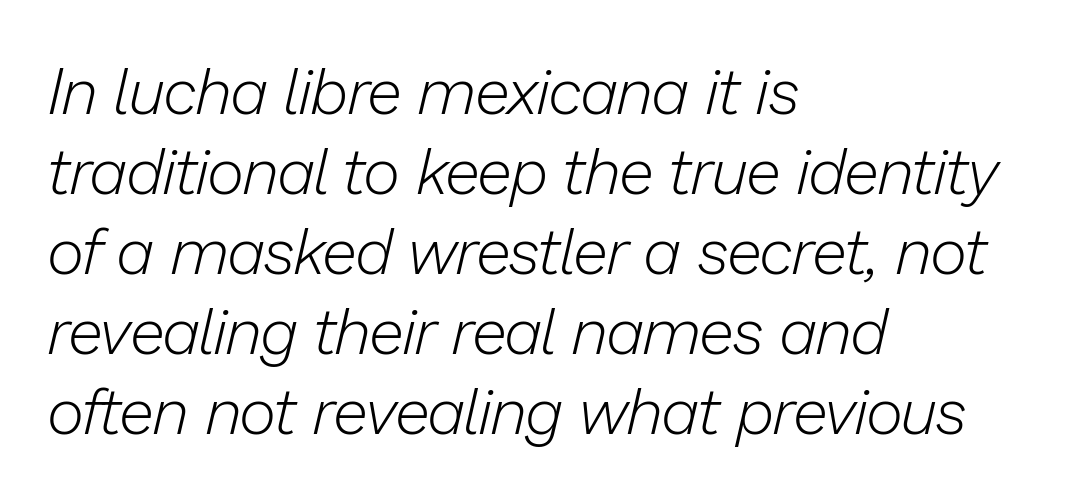
Tracking value appears to be zero — textbook default spacing. The strokes carry an ordinary text weight at most. The face used here is proportionally spaced, like ordinary book or web type. Honestly, there is no underline to notice here at all. The typesetter chose a ragged-right arrangement here. The rows are spaced the way most documents space them.
